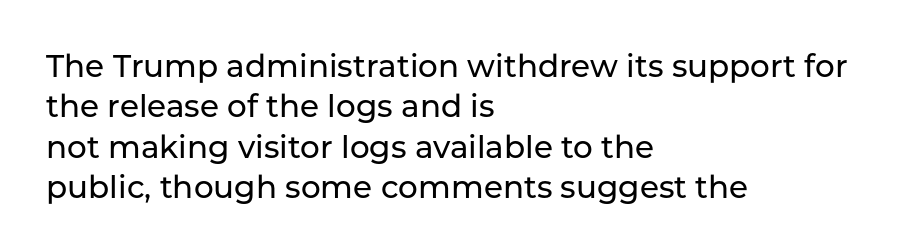
The image shows 31 px sans-serif type, upright; set left-aligned, normal line spacing (1.3x), normal letter spacing, not underlined; low stroke contrast and a medium x-height.
